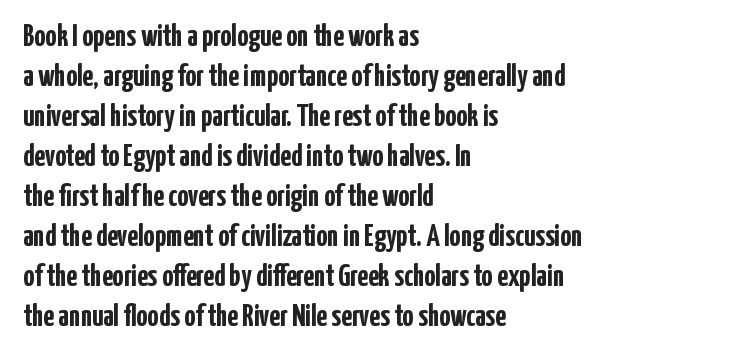
Q: Is the text bold? A: Yes.
Q: Is the text italic (slanted)? A: No, it is upright.
Q: Is the typeface a serif or a sans-serif typeface? A: Sans-serif.
Q: Is the text underlined? A: No.
Q: How is the paragraph aligned? A: Left-aligned.
Q: Is the spacing between letters normal or unusually wide? A: Normal.
Q: Is the spacing between lines tight, normal or loose? A: Normal.
Q: Width (condensed, normal, or wide)? A: Condensed.
Q: Stroke contrast? A: Low.
Q: x-height? A: Medium.
Q: Monospaced? A: No.
